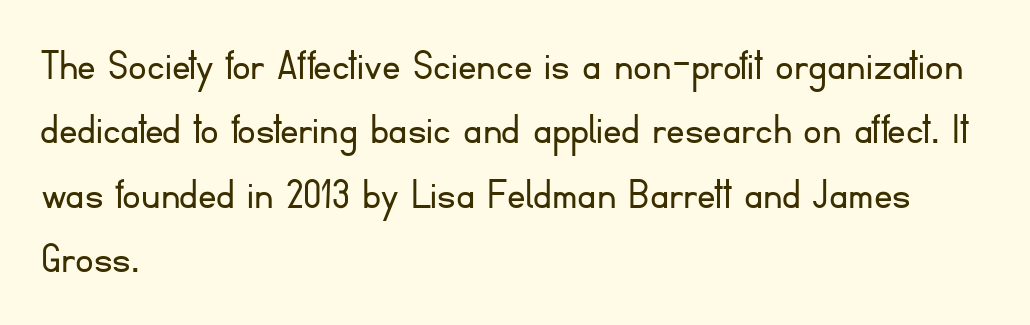
Q: Is the text bold? A: No.
Q: Is the text italic (slanted)? A: No, it is upright.
Q: Is the typeface a serif or a sans-serif typeface? A: Sans-serif.
Q: Is the text underlined? A: No.
Q: How is the paragraph aligned? A: Left-aligned.
Q: Is the spacing between letters normal or unusually wide? A: Normal.
Q: Is the spacing between lines tight, normal or loose? A: Normal.
Q: Width (condensed, normal, or wide)? A: Normal.
Q: Stroke contrast? A: Low.
Q: x-height? A: Small.
Q: Monospaced? A: No.
